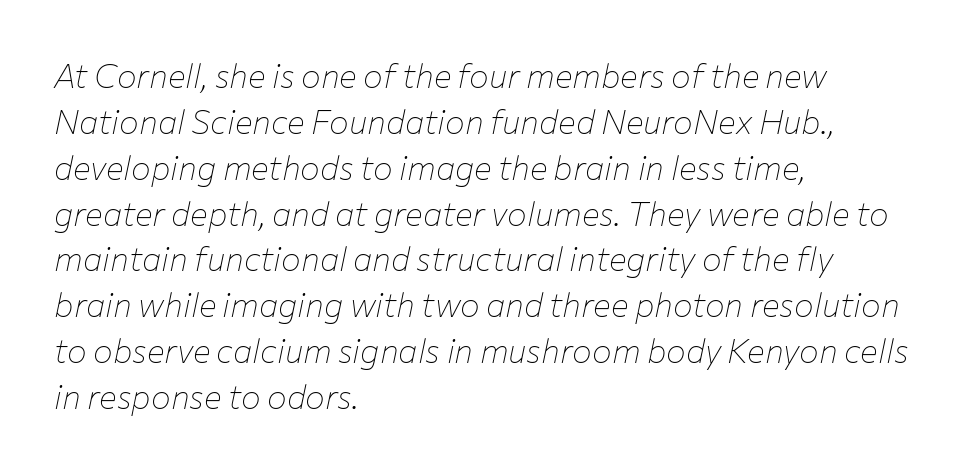
The image shows 33 px thin type, italic (leaning right); set left-aligned, normal line spacing (1.39x), normal letter spacing, not underlined; low stroke contrast and a medium x-height.
